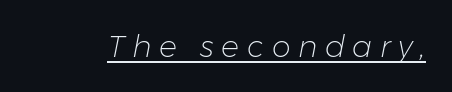
The passage shown is not bold in any degree. This sample has the flowing, uneven cadence of proportional lettering. Somebody hit Ctrl+U on this one — the words are underlined. Students, note that the glyphs here are deliberately spaced far apart. The passage shown leans; its letterforms are oblique.
